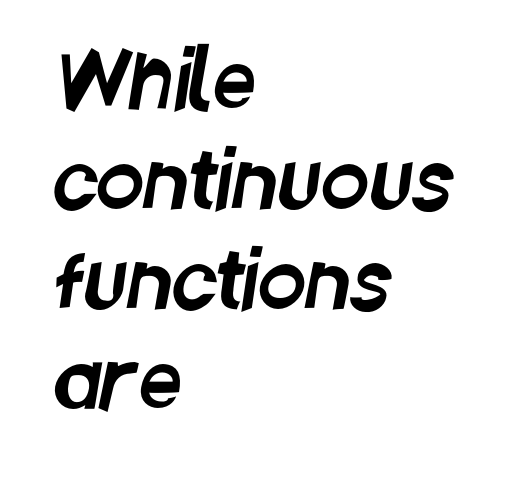
The image shows 78 px condensed sans-serif type; set left-aligned, normal line spacing (1.28x), normal letter spacing, not underlined; low stroke contrast and a large x-height.
